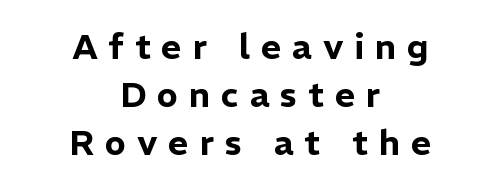
Q: Is the text italic (slanted)? A: No, it is upright.
Q: Is the typeface a serif or a sans-serif typeface? A: Sans-serif.
Q: Is the text underlined? A: No.
Q: How is the paragraph aligned? A: Centered.
Q: Is the spacing between letters normal or unusually wide? A: Unusually wide.
Q: Is the spacing between lines tight, normal or loose? A: Normal.
Q: Width (condensed, normal, or wide)? A: Normal.
Q: Stroke contrast? A: Low.
Q: x-height? A: Medium.
Q: Monospaced? A: No.
